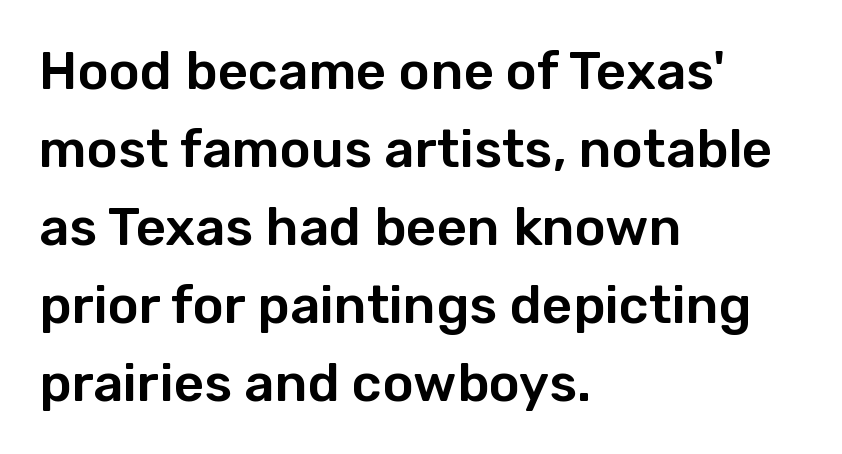
Q: Is the text italic (slanted)? A: No, it is upright.
Q: Is the typeface a serif or a sans-serif typeface? A: Sans-serif.
Q: Is the text underlined? A: No.
Q: How is the paragraph aligned? A: Left-aligned.
Q: Is the spacing between letters normal or unusually wide? A: Normal.
Q: Is the spacing between lines tight, normal or loose? A: Normal.
Q: Width (condensed, normal, or wide)? A: Normal.
Q: Stroke contrast? A: Low.
Q: x-height? A: Medium.
Q: Monospaced? A: No.
